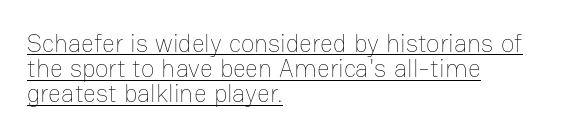
Nope, not italic — everything's standing straight. Nothing heavy about these letters — not bold at all. The rendering uses a small line-height, squeezing the rows. How are the letters spaced? Ordinarily, with no added tracking. Emphasis is given by a line drawn under the lettering.
